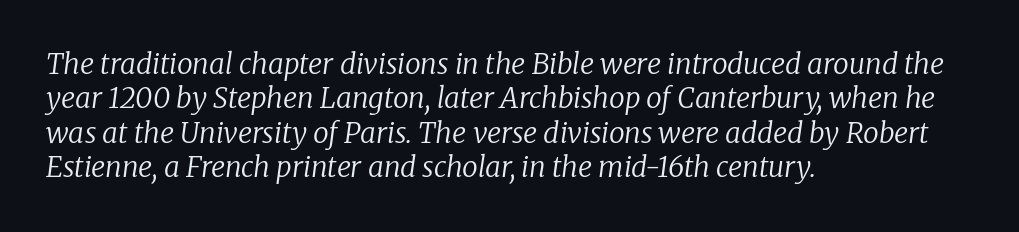
{"serif": "yes", "italic": "yes", "lean": "right", "slant_degrees": 8, "bold": "no", "weight": "regular", "width": "normal", "stroke_contrast": "low", "x_height": "medium", "monospaced": "no", "underline": "no", "align": "left", "line_spacing_ratio": 1.23, "letter_spacing": "normal", "letter_spacing_em": 0.0, "glyph_px": 28}
